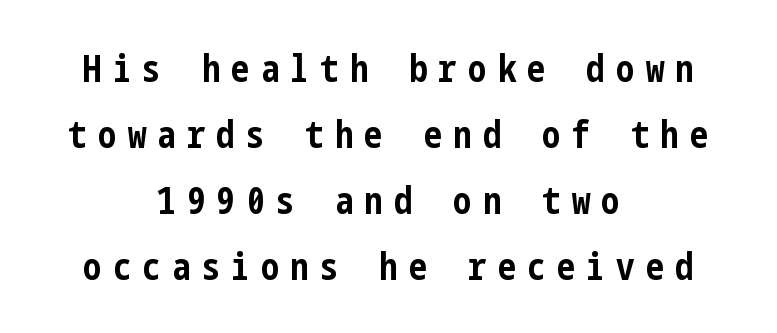
The image shows 37 px bold, condensed sans-serif type, upright; set centered, line spacing 1.78x, unusually wide letter spacing (+0.3 em), not underlined; low stroke contrast and a medium x-height.
